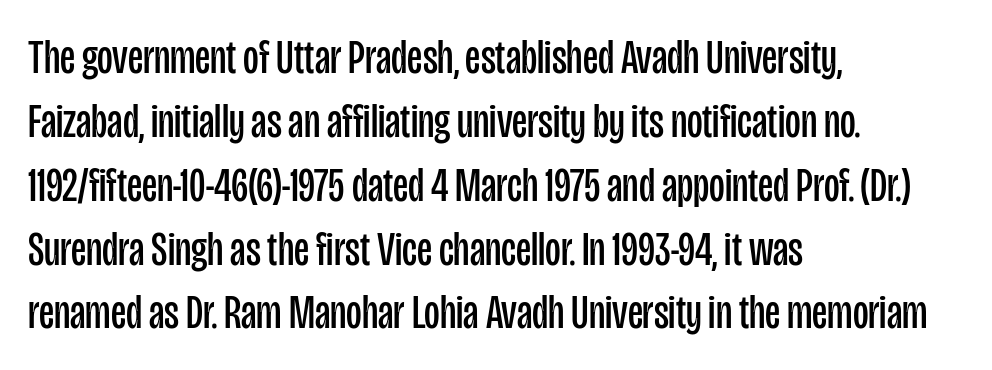
What stands out about the letter spacing? Nothing — it is the standard amount. Line spacing here is normal. If you drew a line through each stem, it would be perfectly vertical. This sample uses a sans-serif face. Is this a fixed-width face? No — the glyphs have proportional, varying widths.
